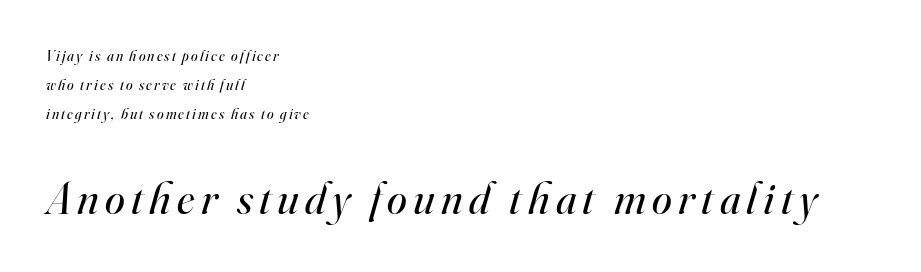
Bigger letters appear in the bottom chunk; the top chunk is reduced. The rendering uses natural spacing where letterforms have individual widths. If you drew a ruler down the left edge, every line would touch it. You could fit nearly another row in the gap between these rows. The string is rendered with underlining switched off.
